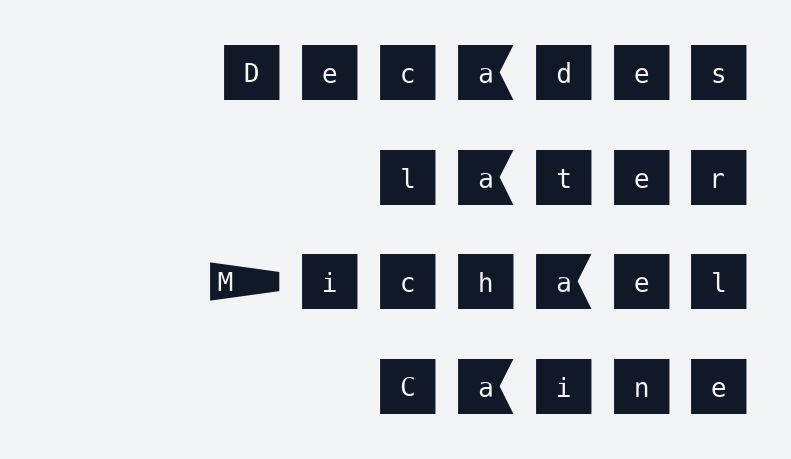
The lines sit at an ordinary, default distance from one another. No italicization has been applied; the sample stays upright. Compared with typical body copy, the letter spacing here is much looser. The typeface chosen for these lines omits serifs. Clear beneath every line of the passage. Layout note: lines flush right.
